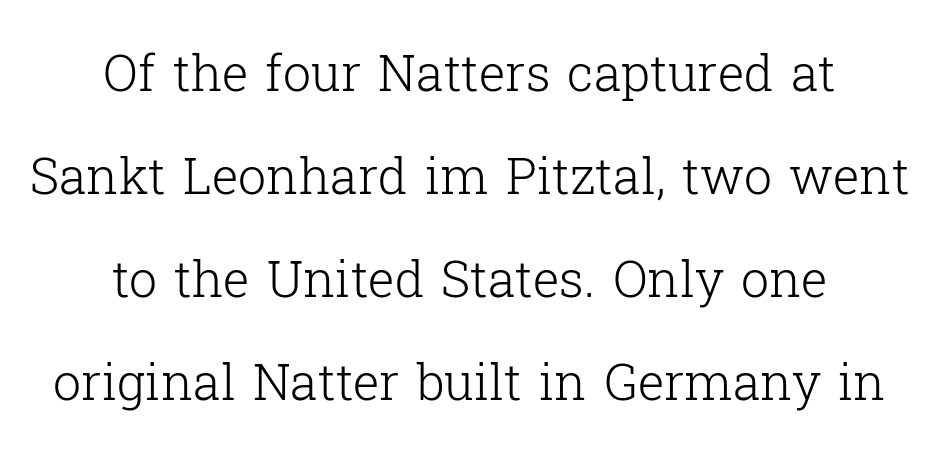
Quick note: interline space is abundant. Characters remain perfectly vertical along every line. The font is comparable to plain body text, perhaps lighter. The font family rendered here belongs to the serif group. Only glyphs here, with clear space below each row.
